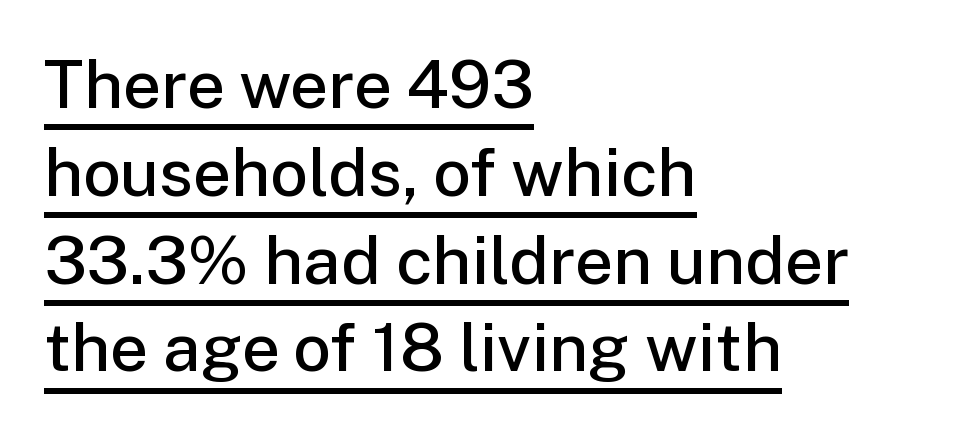
{"serif": "no", "italic": "no", "bold": "semi", "weight": "semibold", "width": "normal", "stroke_contrast": "low", "x_height": "medium", "monospaced": "no", "underline": "yes", "align": "left", "line_spacing": "normal", "line_spacing_ratio": 1.31, "letter_spacing": "normal", "letter_spacing_em": 0.0, "glyph_px": 67}
